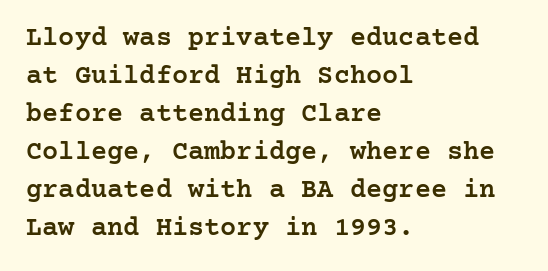
{"italic": "no", "bold": "semi", "underline": "no", "align": "left", "line_spacing": "normal", "line_spacing_ratio": 1.41, "letter_spacing": "normal", "letter_spacing_em": 0.0, "glyph_px": 27}
